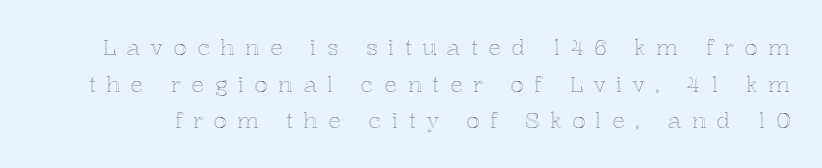
Posture: upright roman. The passage shown stacks its lines at a standard gap. Tracking here is generous; glyphs stand well apart from one another. Nobody drew a line under any word here.
